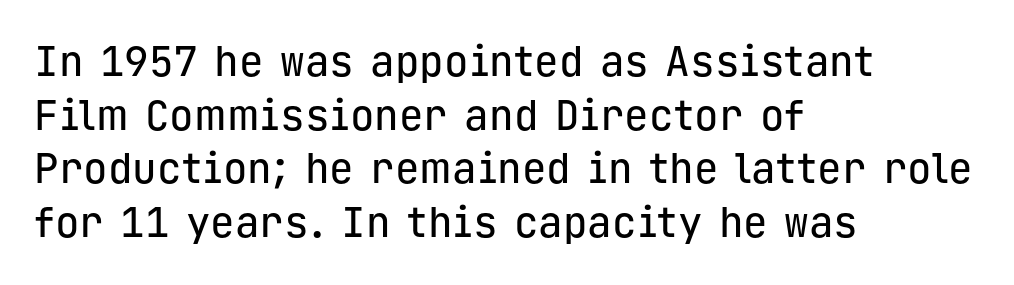
Descenders hang freely into open space. The passage is arranged the way most books set body copy — flush left. One glance says typical: line gaps are just what's usual. Words appear dense and cohesive because spacing is normal. Rendered with straight, roman letterforms.
